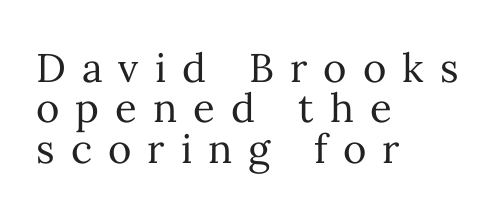
In terms of posture, this sample is upright. The typesetting does not lean heavy: it is not bold. Does the copy run flush right? No — it runs flush left. Looks like regular typesetting: each glyph gets only the width it needs.
